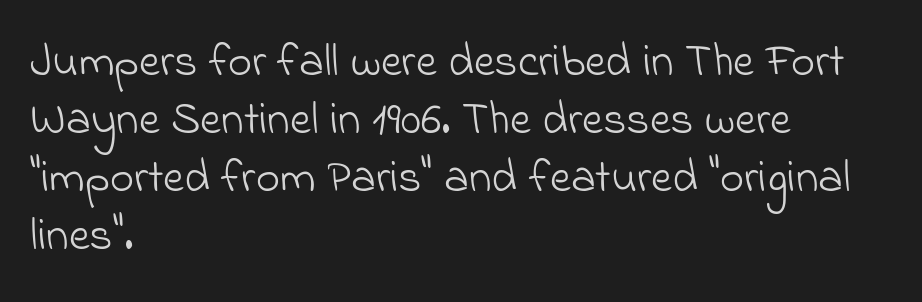
Horizontally, the lines are justified to the leading edge only. Letter spacing: default. Unlike a traditional serif, this face leaves its strokes unadorned. Looks like regular typesetting: each glyph gets only the width it needs. Summary of vertical rhythm: regular, with standard interline spacing. Lines of text with bare space underneath.
